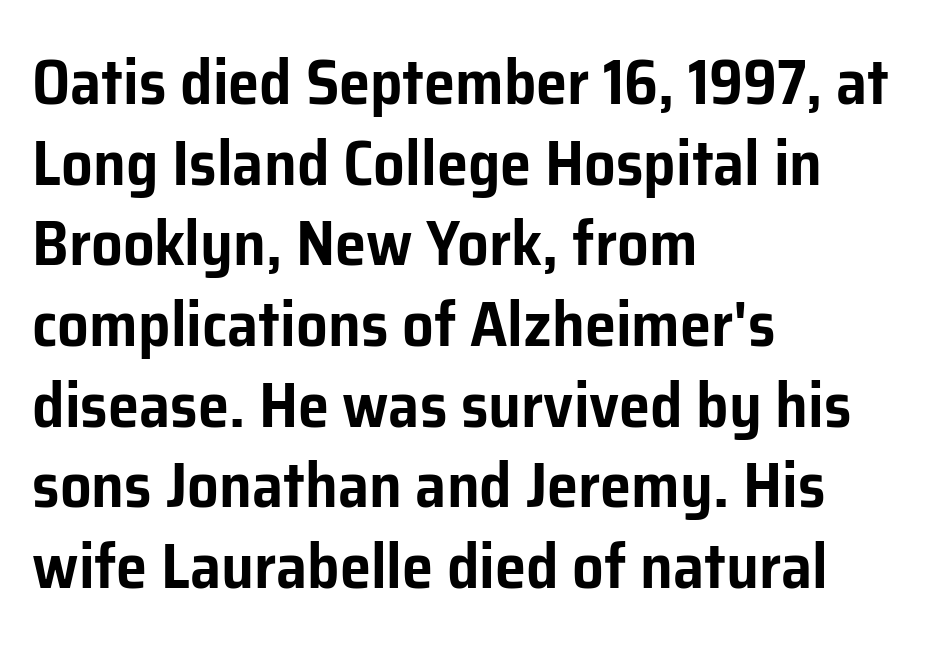
The image shows 63 px sans-serif type, upright; set left-aligned, normal line spacing (1.28x), normal letter spacing, not underlined; low stroke contrast and a medium x-height.
